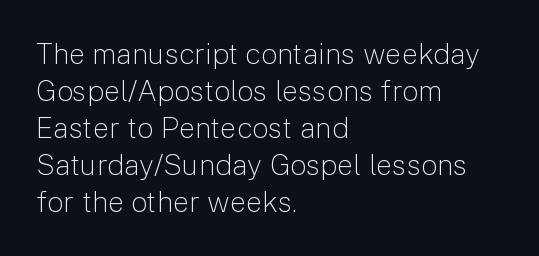
The image shows 29 px light sans-serif type, upright; set left-aligned, normal line spacing (1.28x), normal letter spacing, not underlined; low stroke contrast and a medium x-height.
